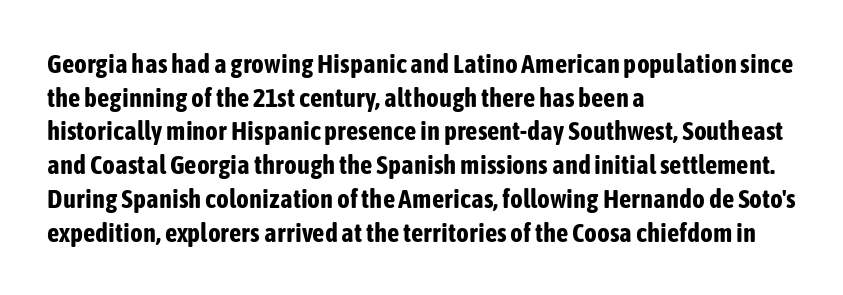
{"italic": "no", "bold": "yes", "underline": "no", "align": "left", "line_spacing": "normal", "line_spacing_ratio": 1.25, "letter_spacing": "normal", "letter_spacing_em": 0.0, "glyph_px": 27}
